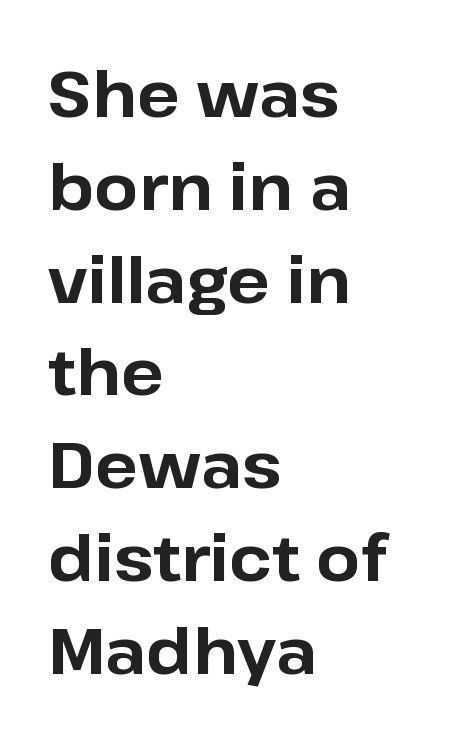
{"serif": "no", "italic": "no", "bold": "yes", "weight": "bold", "width": "normal", "stroke_contrast": "low", "x_height": "medium", "monospaced": "no", "underline": "no", "align": "left", "line_spacing": "normal", "line_spacing_ratio": 1.45, "letter_spacing": "normal", "letter_spacing_em": 0.0, "glyph_px": 64}
